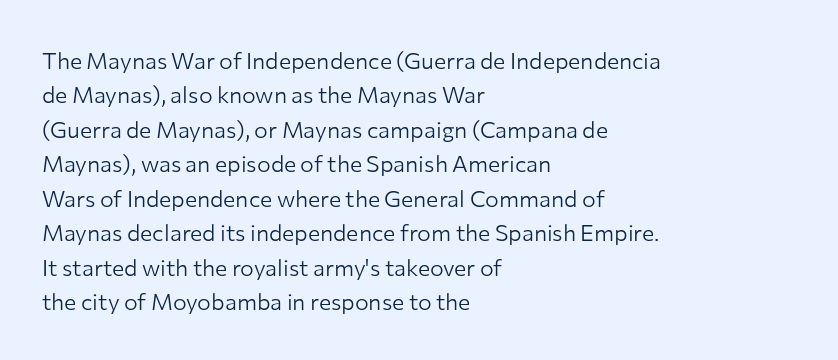
Q: Is the text bold? A: No.
Q: Is the text italic (slanted)? A: No, it is upright.
Q: Is the text underlined? A: No.
Q: How is the paragraph aligned? A: Left-aligned.
Q: Is the spacing between letters normal or unusually wide? A: Normal.
Q: Is the spacing between lines tight, normal or loose? A: Normal.
